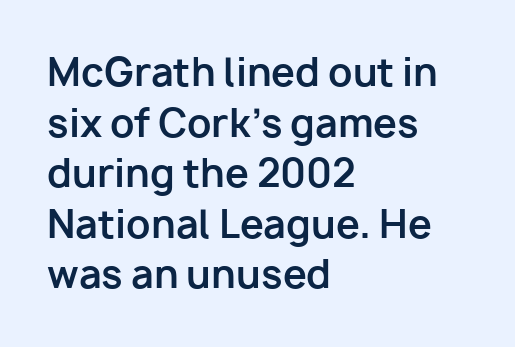
A bare baseline throughout the passage. Weight: bold. In CSS terms this would be text-align: left. The letters carry no serifs — their stems end cleanly without finishing strokes. Honestly, the letter spacing is just normal — you wouldn't notice it. The rendering uses natural spacing where letterforms have individual widths.
